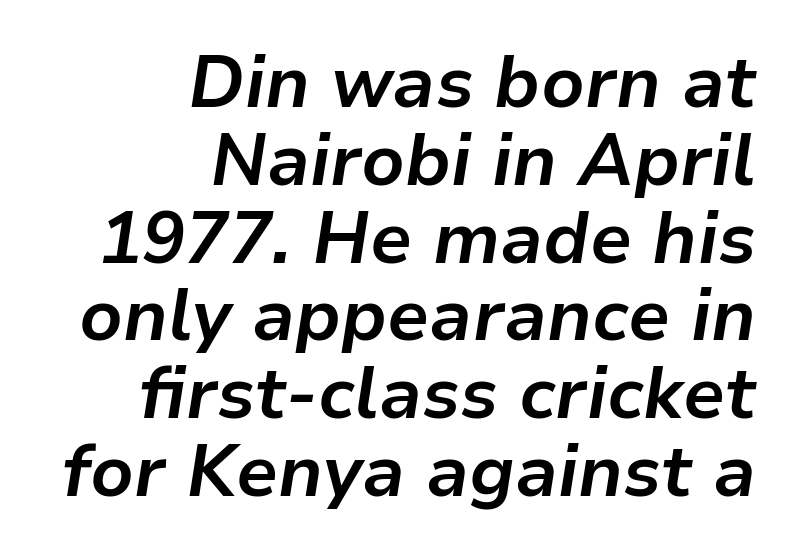
The image shows 72 px bold type, italic (leaning right); set right-aligned, tight line spacing (1.08x), normal letter spacing, not underlined; low stroke contrast and a medium x-height.
